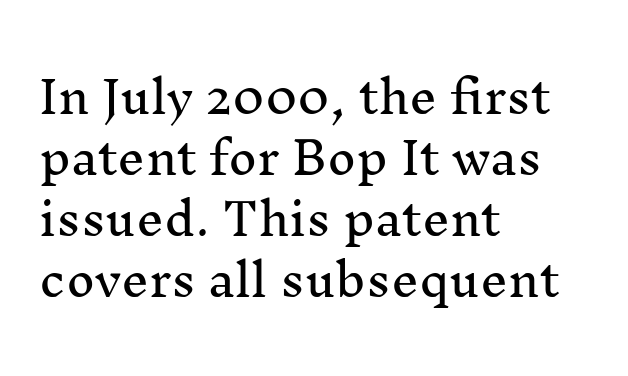
The image shows 44 px serif type, upright; set left-aligned, normal line spacing (1.39x), normal letter spacing, not underlined; medium stroke contrast and a medium x-height.
